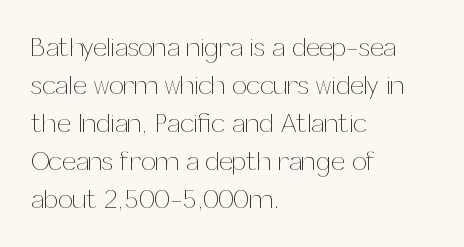
{"italic": "no", "bold": "no", "underline": "no", "align": "left", "line_spacing": "normal", "line_spacing_ratio": 1.46, "letter_spacing": "normal", "letter_spacing_em": 0.0, "glyph_px": 26}
